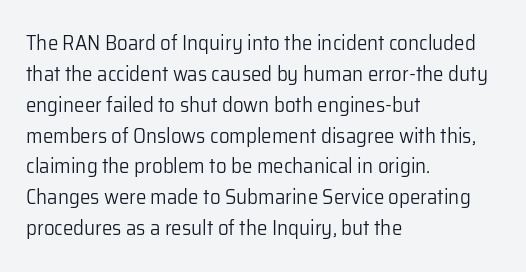
{"italic": "no", "bold": "no", "underline": "no", "align": "left", "line_spacing": "normal", "line_spacing_ratio": 1.47, "letter_spacing": "normal", "letter_spacing_em": 0.0, "glyph_px": 21}
